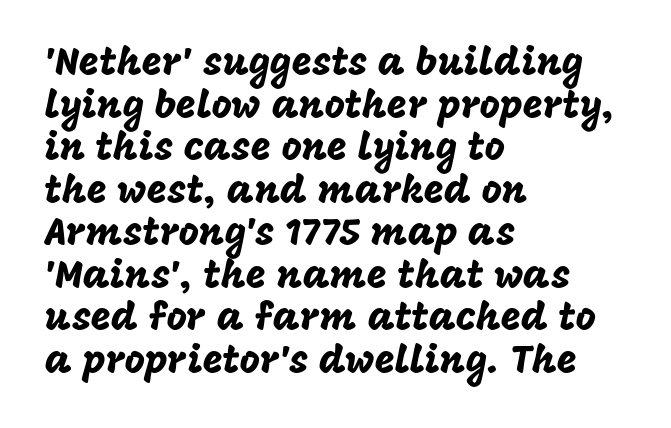
A clean baseline with only descenders dipping below it. Character widths vary here, with narrow letters taking less room than wide ones. Vertically, the passage feels compressed, each row crowding the next. Nothing unusual about the tracking: characters are spaced as the font intends. The lines in this sample share a left origin and differ only in where they stop.
